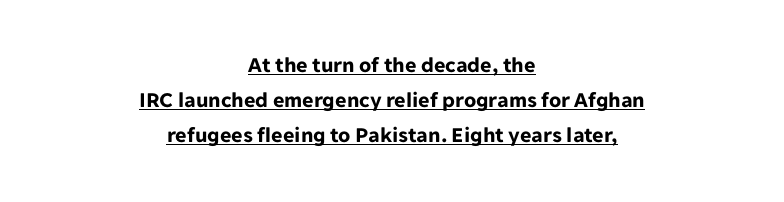
Q: Is the text bold? A: Yes.
Q: Is the text italic (slanted)? A: No, it is upright.
Q: Is the text underlined? A: Yes.
Q: How is the paragraph aligned? A: Centered.
Q: Is the spacing between letters normal or unusually wide? A: Normal.
Q: Is the spacing between lines tight, normal or loose? A: Normal.
